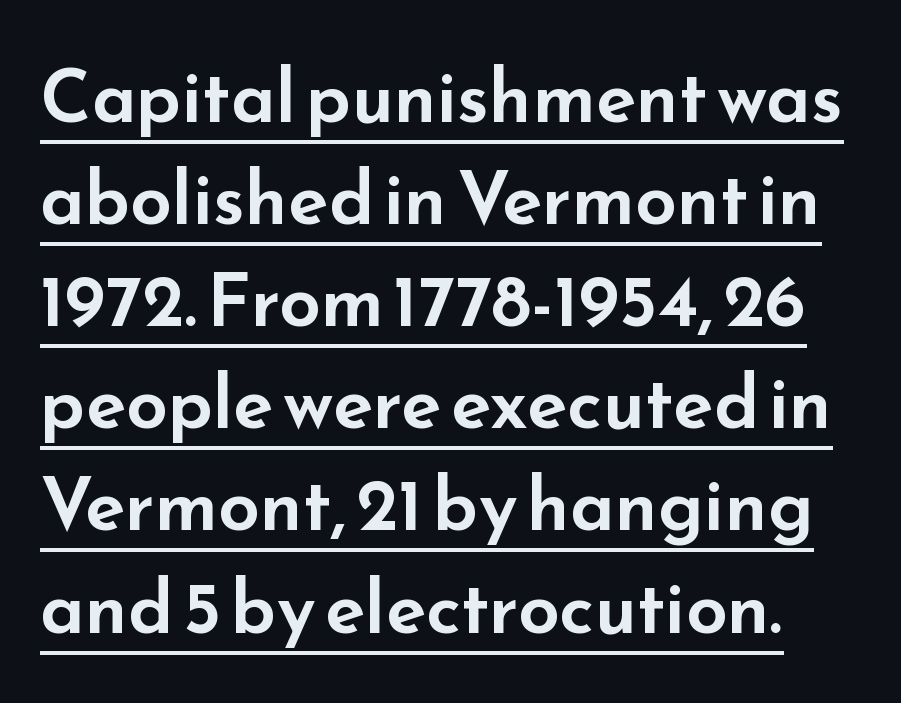
The image shows 74 px wide sans-serif type, upright; set normal line spacing (1.38x), normal letter spacing, underlined; low stroke contrast and a small x-height.
